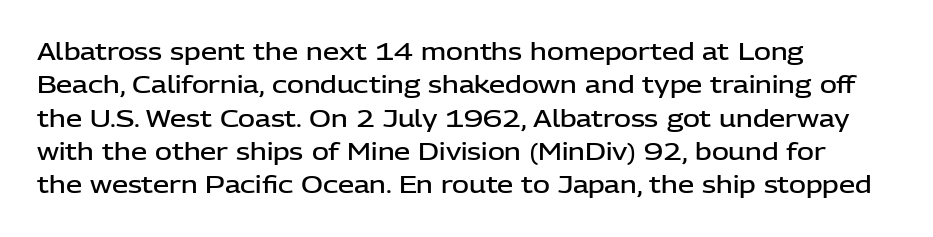
The line-height multiplier appears to be the usual default. The type is set solid horizontally, with unmodified tracking. This rendering uses left alignment, leaving the right contour irregular. Posture: vertical. Underlining? Definitely not there. The sample has been set in demibold, a notch under bold.
